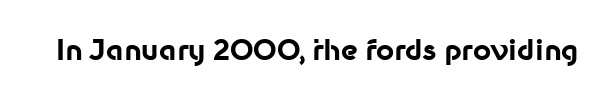
Q: Is the text bold? A: Yes.
Q: Is the text italic (slanted)? A: No, it is upright.
Q: Is the typeface a serif or a sans-serif typeface? A: Sans-serif.
Q: Is the text underlined? A: No.
Q: Is the spacing between letters normal or unusually wide? A: Normal.
Q: Width (condensed, normal, or wide)? A: Normal.
Q: Stroke contrast? A: Low.
Q: x-height? A: Medium.
Q: Monospaced? A: No.
